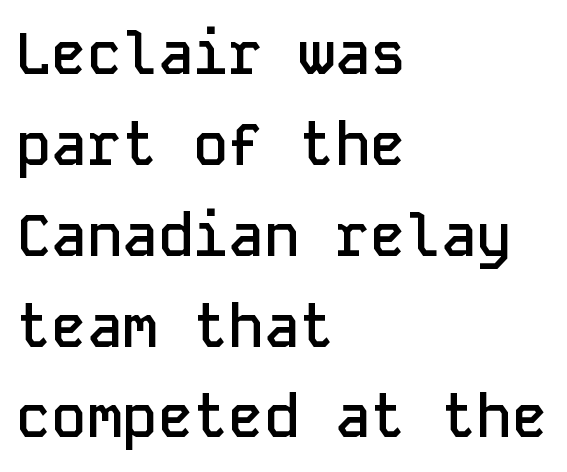
{"serif": "no", "italic": "no", "bold": "semi", "weight": "semibold", "width": "normal", "stroke_contrast": "low", "x_height": "medium", "monospaced": "yes", "underline": "no", "align": "left", "line_spacing": "normal", "line_spacing_ratio": 1.54, "letter_spacing": "normal", "letter_spacing_em": 0.0, "glyph_px": 59}
